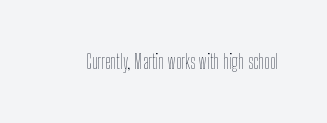
Posture: upright roman. Short note: letters normally spaced. The weight would be labelled regular, book, light, or lighter still. Lines of text with bare space underneath.
